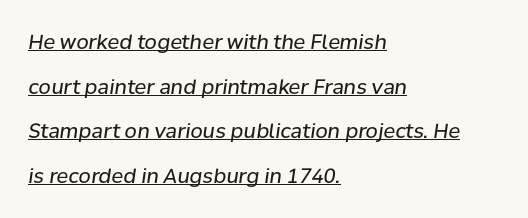
The image shows 20 px text type, italic (leaning right); set left-aligned, loose line spacing (2.23x), normal letter spacing, underlined.
